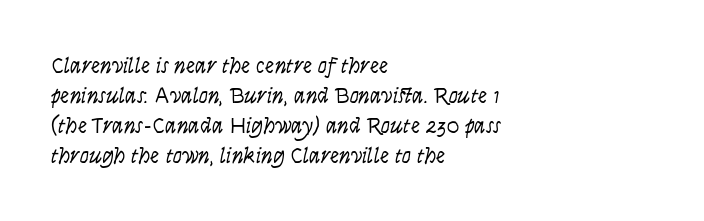
The image shows 23 px text type, italic (leaning right); set left-aligned, normal line spacing (1.3x), normal letter spacing, not underlined.
